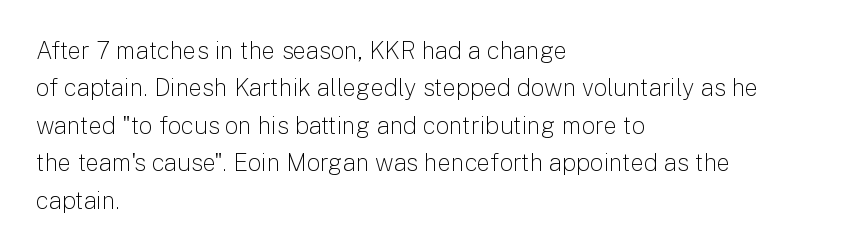
{"italic": "no", "bold": "no", "underline": "no", "align": "left", "line_spacing": "normal", "line_spacing_ratio": 1.56, "letter_spacing": "normal", "letter_spacing_em": 0.0, "glyph_px": 24}
